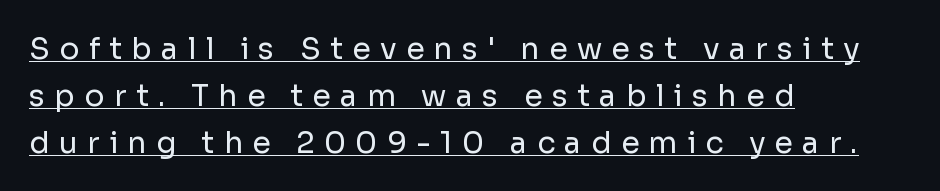
The image shows 30 px regular-weight sans-serif type, upright; set left-aligned, normal line spacing (1.56x), unusually wide letter spacing (+0.31 em), underlined; low stroke contrast and a medium x-height.
